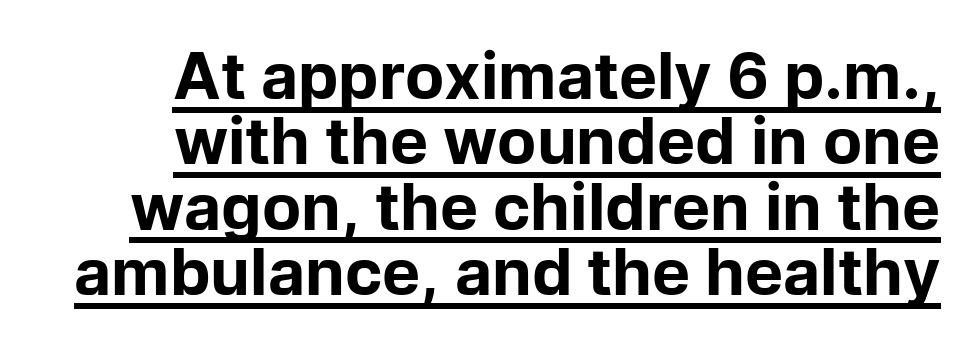
Q: Is the text bold? A: Yes.
Q: Is the text italic (slanted)? A: No, it is upright.
Q: Is the typeface a serif or a sans-serif typeface? A: Sans-serif.
Q: Is the text underlined? A: Yes.
Q: How is the paragraph aligned? A: Right-aligned.
Q: Is the spacing between letters normal or unusually wide? A: Normal.
Q: Is the spacing between lines tight, normal or loose? A: Tight.
Q: Width (condensed, normal, or wide)? A: Normal.
Q: Stroke contrast? A: Low.
Q: x-height? A: Medium.
Q: Monospaced? A: No.
